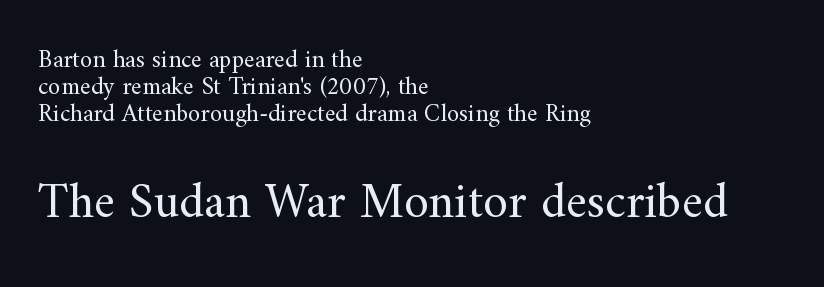
Yep, those are serifs on the letters. Vertical strokes here are truly vertical. Observe the ordinary spacing: letters are neighbours, not strangers. The face used here is proportionally spaced, like ordinary book or web type. What's the leading like? Squeezed, with rows nearly overlapping.
